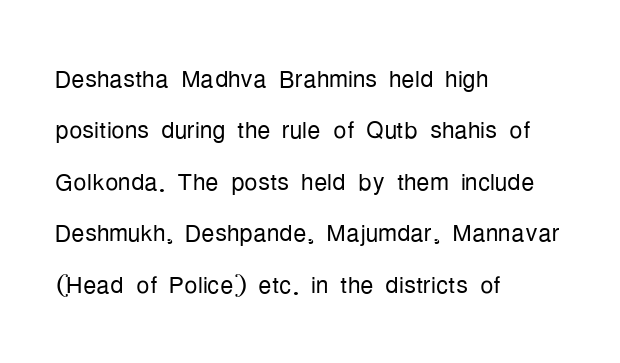
The axis of the letterforms is exactly vertical. Leftover space on each line is placed entirely after the last word. The typesetting does not lean heavy: it is not bold. There is no visible air inserted between adjacent glyphs. The passage shown is typed in a proportional face where columns would drift. A typesetter would label this face a sans.
